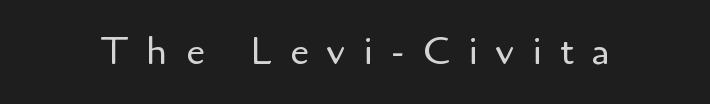
The axis of the letterforms is exactly vertical. Is this a fixed-width face? No — the glyphs have proportional, varying widths. Stroke mass is kept to a normal reading level or below. These lines have a slow, spaced-out rhythm from letter to letter. Examine the stroke ends and you'll find no serifs.
